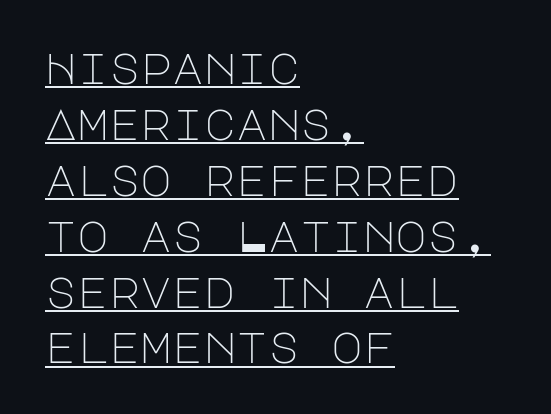
Q: Is the text bold? A: No.
Q: Is the text italic (slanted)? A: No, it is upright.
Q: Is the typeface a serif or a sans-serif typeface? A: Sans-serif.
Q: Is the text underlined? A: Yes.
Q: How is the paragraph aligned? A: Left-aligned.
Q: Is the spacing between letters normal or unusually wide? A: Normal.
Q: Is the spacing between lines tight, normal or loose? A: Normal.
Q: Width (condensed, normal, or wide)? A: Normal.
Q: Stroke contrast? A: Low.
Q: x-height? A: Large.
